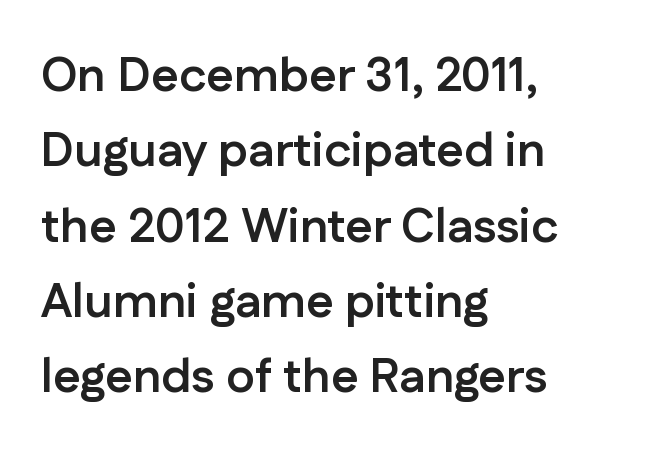
The image shows 48 px semibold sans-serif type, upright; set left-aligned, normal line spacing (1.57x), normal letter spacing, not underlined; low stroke contrast and a medium x-height.
